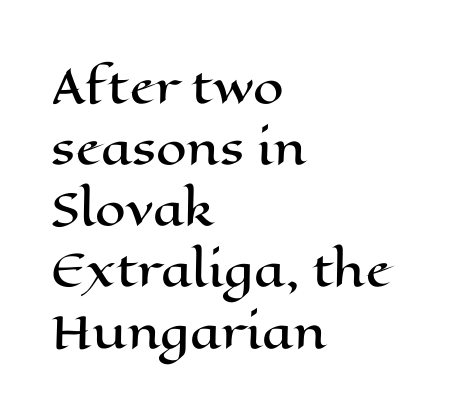
The letters advance in unequal steps, a hallmark of proportional type. The leading is moderate, giving the passage an even texture. Is the block centered? No — it sits flush against the left margin. You could call the tracking neutral — neither tight nor loose. Descender tails drop into unmarked territory. The typography opts for an upright posture over an oblique one.
